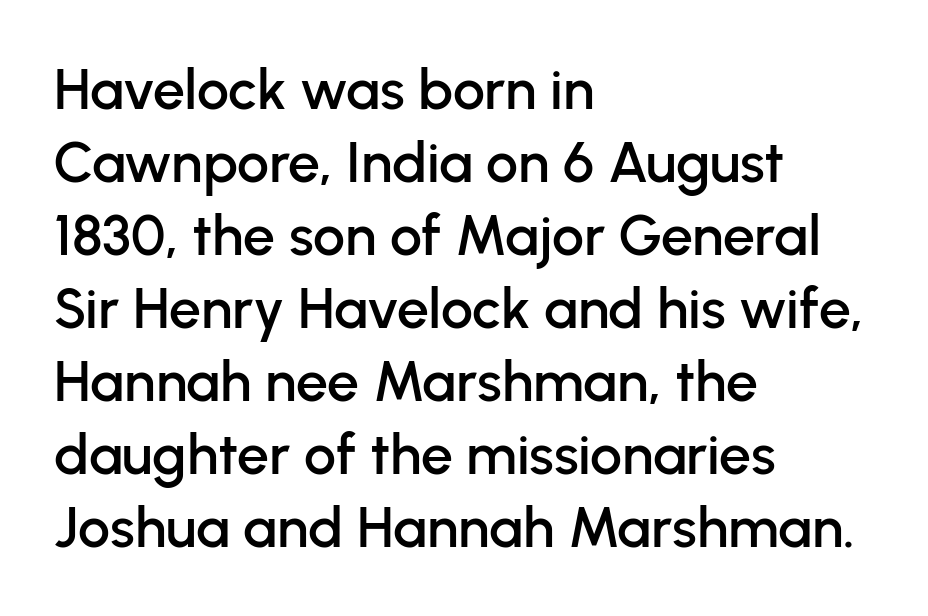
Spacing verdict: proportional, widths tailored to each character. Words appear dense and cohesive because spacing is normal. Nothing sits at the stroke ends, so this counts as sans-serif. The lines are quadded left. Just letters on the line, the space beneath them empty. How would I describe the line gaps? Plain and ordinary.
